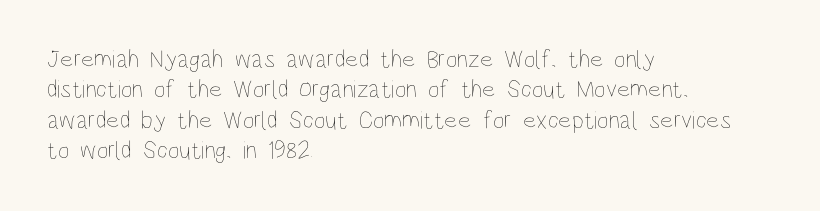
{"italic": "no", "bold": "no", "underline": "no", "align": "left", "line_spacing_ratio": 1.22, "letter_spacing": "normal", "letter_spacing_em": 0.0, "glyph_px": 25}
